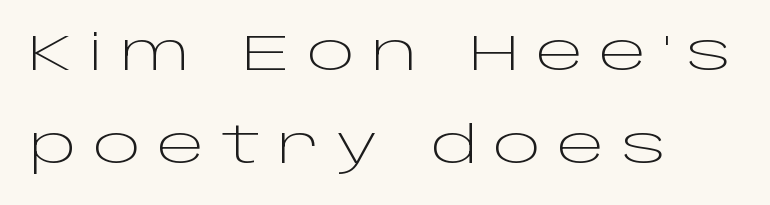
The image shows 51 px light, wide sans-serif type, upright; set left-aligned, line spacing 1.82x, unusually wide letter spacing (+0.31 em), not underlined; low stroke contrast and a large x-height.
